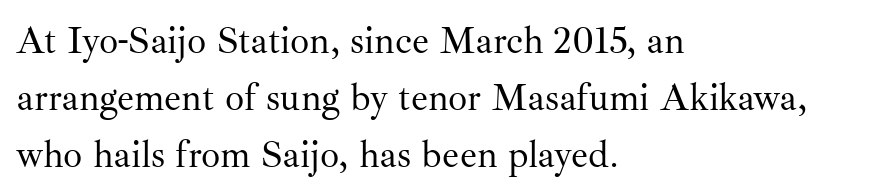
The image shows 38 px regular-weight serif type, upright; set left-aligned, normal line spacing (1.5x), normal letter spacing, not underlined; medium stroke contrast and a small x-height.
